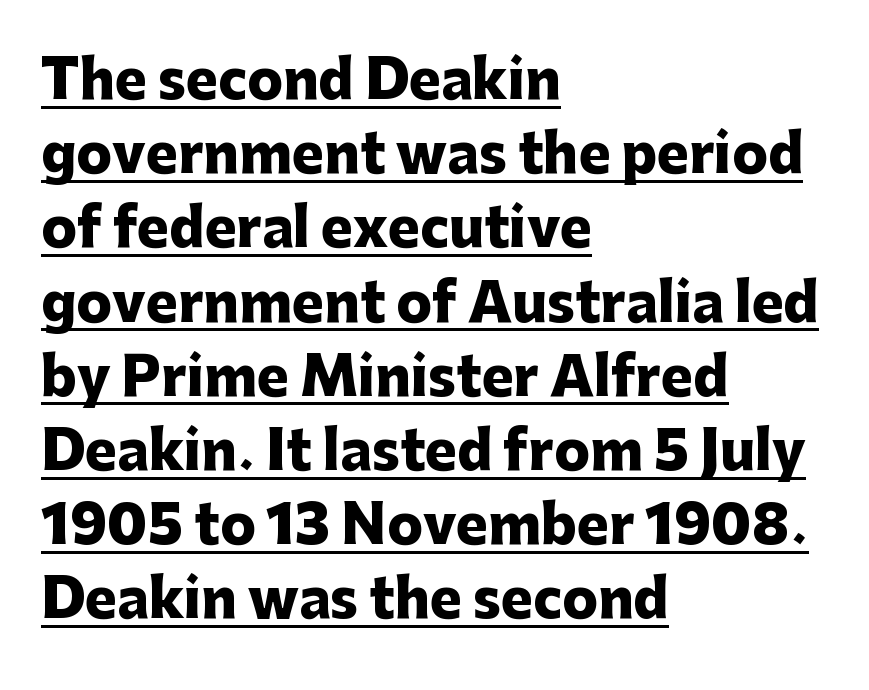
{"serif": "no", "italic": "no", "bold": "yes", "weight": "heavy", "width": "normal", "stroke_contrast": "low", "x_height": "medium", "monospaced": "no", "underline": "yes", "align": "left", "line_spacing": "normal", "line_spacing_ratio": 1.4, "letter_spacing": "normal", "letter_spacing_em": 0.0, "glyph_px": 53}
